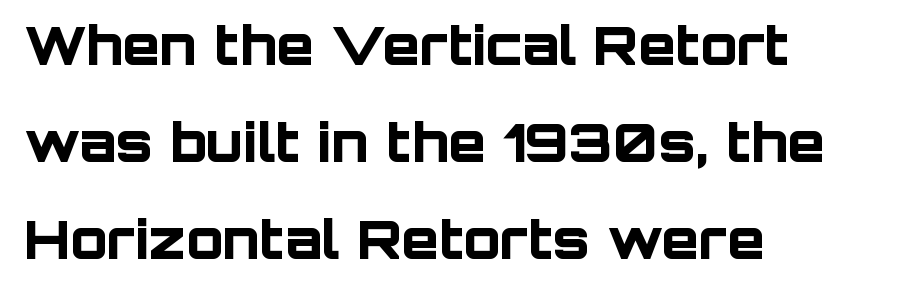
The image shows 54 px bold sans-serif type, upright; set left-aligned, line spacing 1.8x, normal letter spacing, not underlined; low stroke contrast and a large x-height.
